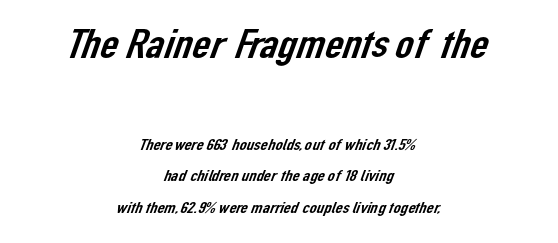
The rendering shows plain stroke endings on the letterforms — a sans-serif design. Short and long lines alike share a common midpoint. Do the characters align in a grid? No, the font is proportional. This block would shrink considerably if given ordinary leading; it's expanded now.
